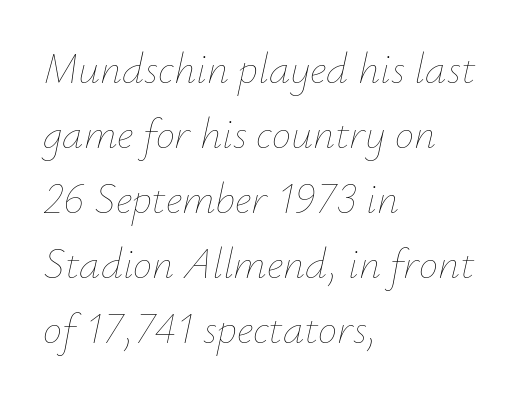
{"italic": "yes", "lean": "right", "slant_degrees": 12, "bold": "no", "weight": "thin", "width": "normal", "stroke_contrast": "low", "x_height": "small", "monospaced": "no", "underline": "no", "align": "left", "line_spacing": "normal", "line_spacing_ratio": 1.51, "letter_spacing": "normal", "letter_spacing_em": 0.0, "glyph_px": 43}
